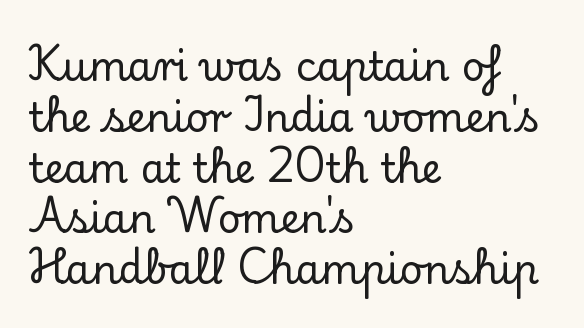
{"serif": "yes", "italic": "no", "width": "normal", "stroke_contrast": "low", "x_height": "small", "monospaced": "no", "underline": "no", "align": "left", "line_spacing": "normal", "line_spacing_ratio": 1.27, "letter_spacing": "normal", "letter_spacing_em": 0.0, "glyph_px": 40}
